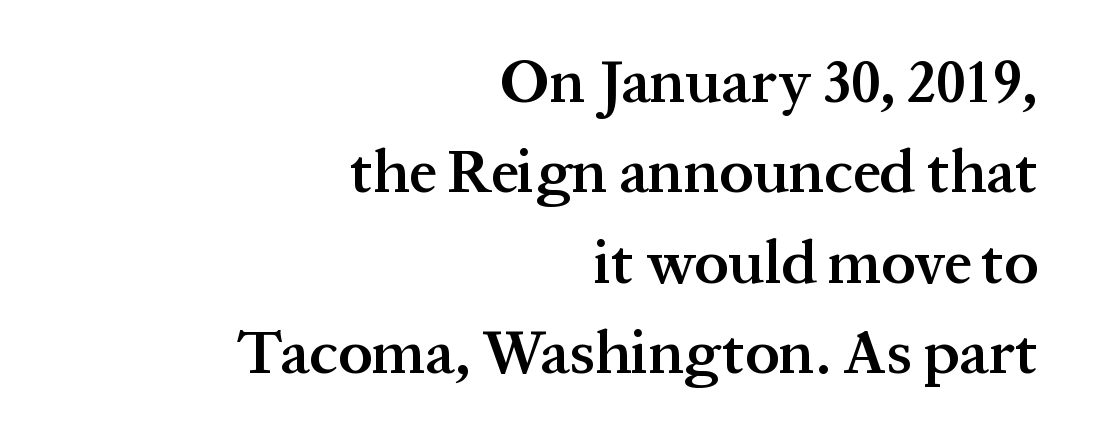
{"serif": "yes", "italic": "no", "bold": "semi", "weight": "semibold", "width": "normal", "stroke_contrast": "medium", "x_height": "medium", "monospaced": "no", "underline": "no", "align": "right", "line_spacing": "normal", "line_spacing_ratio": 1.48, "letter_spacing": "normal", "letter_spacing_em": 0.0, "glyph_px": 61}
